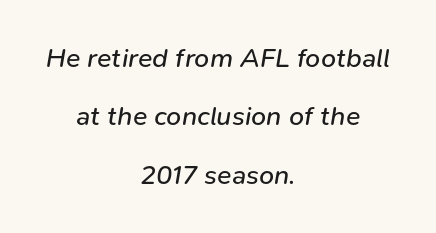
Q: Is the text bold? A: No.
Q: Is the text italic (slanted)? A: Yes, it leans right by about 9 degrees.
Q: Is the text underlined? A: No.
Q: How is the paragraph aligned? A: Centered.
Q: Is the spacing between letters normal or unusually wide? A: Normal.
Q: Is the spacing between lines tight, normal or loose? A: Loose.
